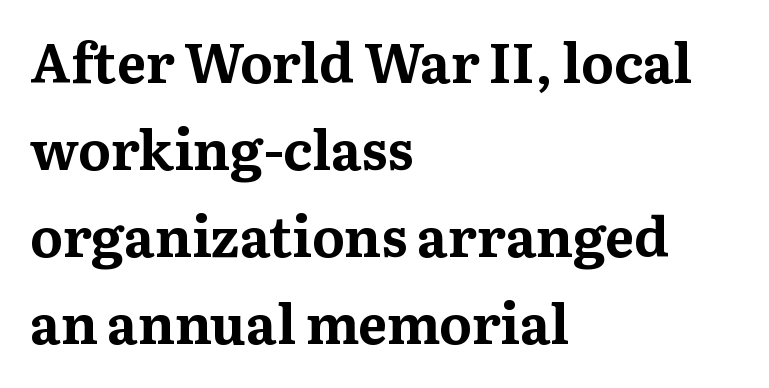
These words are printed bold, with thick strokes throughout. Looks like regular typesetting: each glyph gets only the width it needs. Tracking value appears to be zero — textbook default spacing. The rendering anchors every line to the left-hand side.
